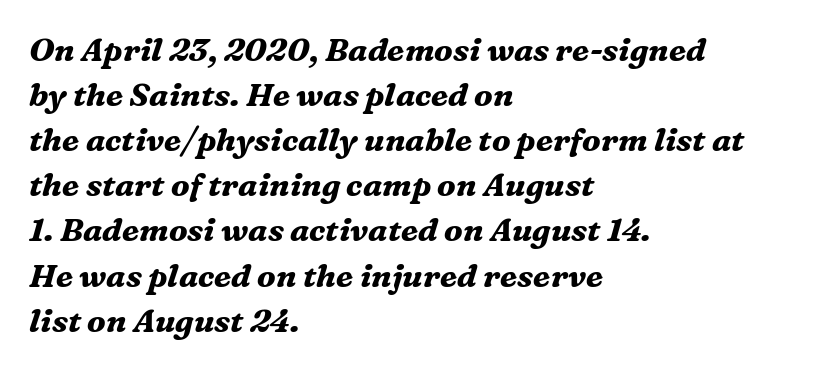
Compared with typical body copy, the letter spacing here is the same. Leftover space on each line is placed entirely after the last word. Characters are canted at an angle relative to the baseline's perpendicular. Compared with typical paragraphs, the rows here are spaced about the same.
